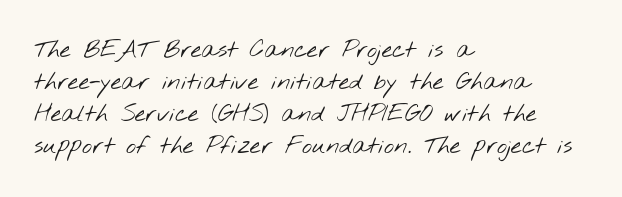
Q: Is the text bold? A: No.
Q: Is the text underlined? A: No.
Q: How is the paragraph aligned? A: Left-aligned.
Q: Is the spacing between letters normal or unusually wide? A: Normal.
Q: Is the spacing between lines tight, normal or loose? A: Normal.
